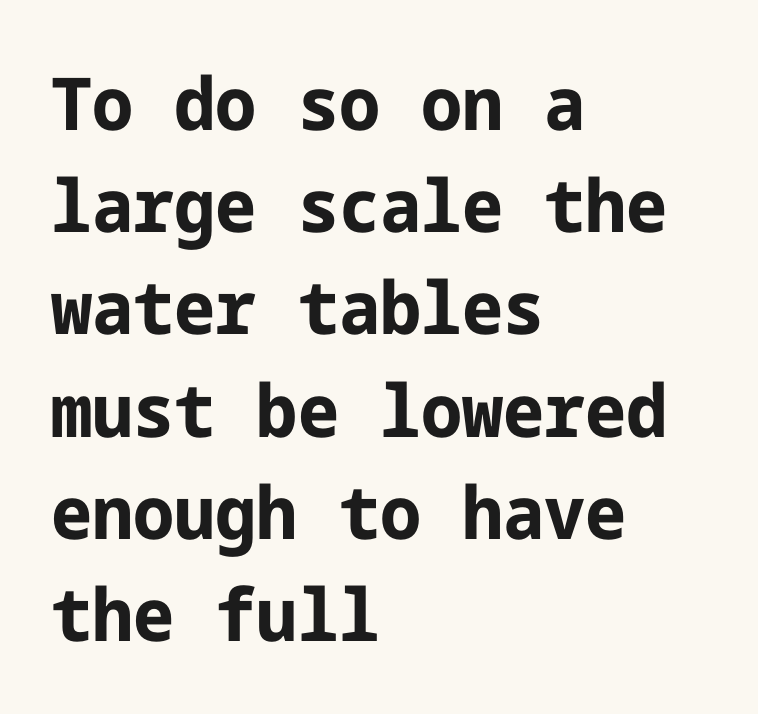
{"serif": "no", "italic": "no", "bold": "yes", "weight": "bold", "width": "normal", "stroke_contrast": "low", "x_height": "medium", "underline": "no", "align": "left", "line_spacing": "normal", "line_spacing_ratio": 1.4, "letter_spacing": "normal", "letter_spacing_em": 0.0, "glyph_px": 73}
